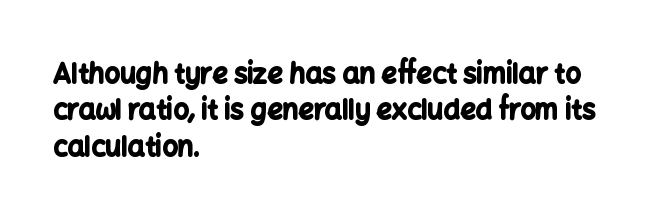
The lettering stays uniformly vertical, giving the passage a roman look. Letters rest on an invisible, unmarked baseline. This block has exactly the height ordinary leading produces. Spacing between characters is what you'd get straight out of the box. Notice how thick the strokes are: this is what a full bold looks like.
